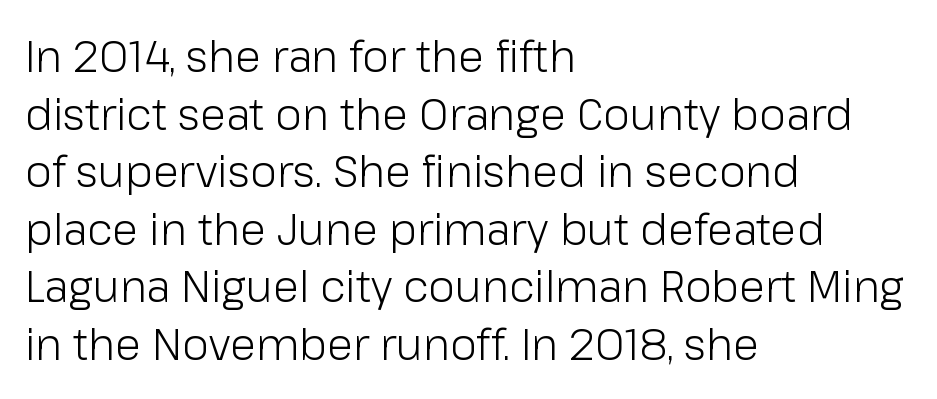
{"serif": "no", "italic": "no", "bold": "no", "weight": "light", "width": "normal", "stroke_contrast": "low", "x_height": "medium", "monospaced": "no", "underline": "no", "align": "left", "line_spacing": "normal", "line_spacing_ratio": 1.34, "letter_spacing": "normal", "letter_spacing_em": 0.0, "glyph_px": 43}
